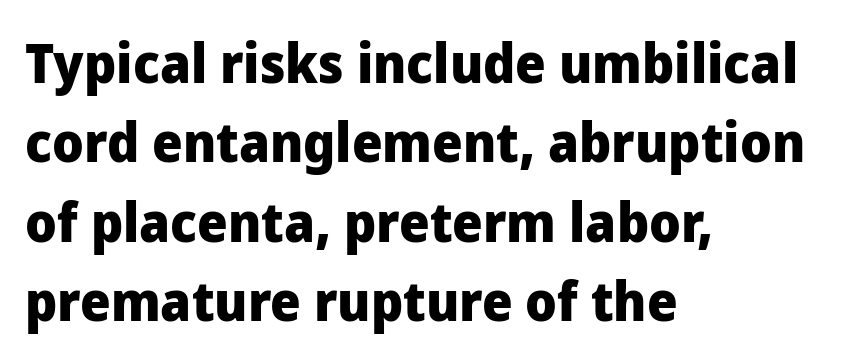
The image shows 54 px heavy sans-serif type, upright; set left-aligned, normal line spacing (1.47x), normal letter spacing, not underlined; low stroke contrast and a medium x-height.
